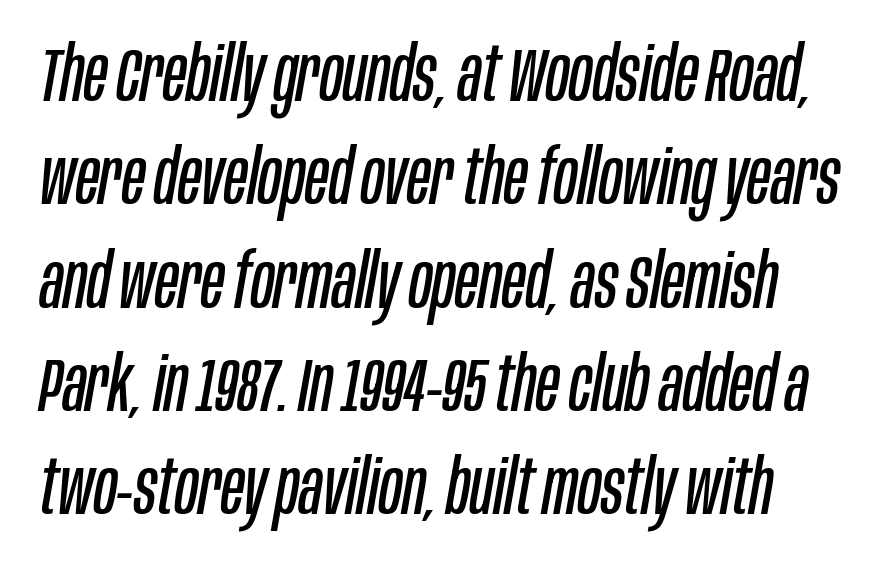
Character widths vary here, with narrow letters taking less room than wide ones. The face looks like a standard text weight, possibly lighter. What's the leading like? Ordinary, nothing unusual. It's the slanting kind of type. The type is set solid horizontally, with unmodified tracking.
